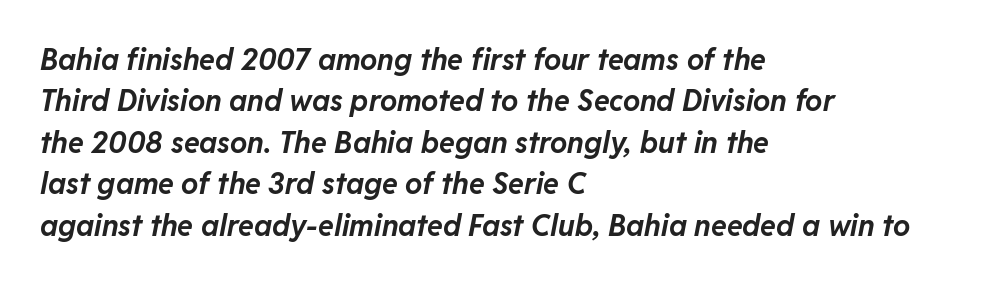
The image shows 29 px bold type, italic (leaning right); set left-aligned, normal line spacing (1.43x), normal letter spacing, not underlined; low stroke contrast and a medium x-height.
